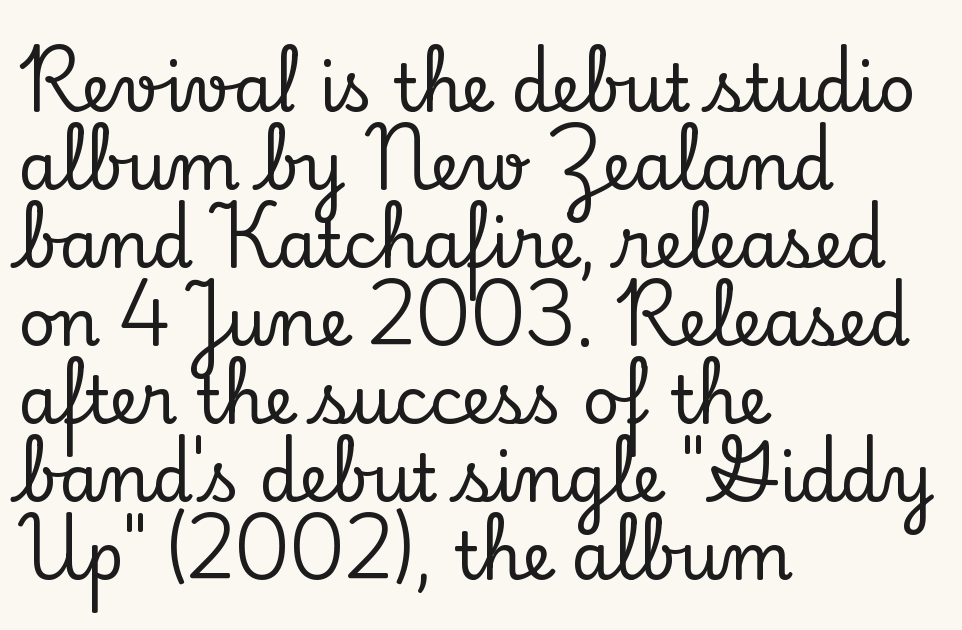
Every stem runs plumb, perpendicular to the baseline. The baseline area is clear. Character widths vary here, with narrow letters taking less room than wide ones. There is no visible air inserted between adjacent glyphs.
